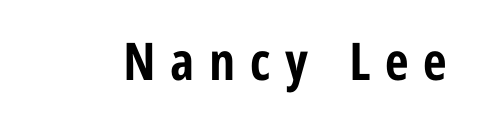
Note the varied advance widths — an 'i' is clearly narrower than an 'm'. Designer's note — italics off, roman on. I'd call this a sans setting — the letters go barefoot. You could only call the tracking loose — the letters float apart. Heavy, bold letterforms.
